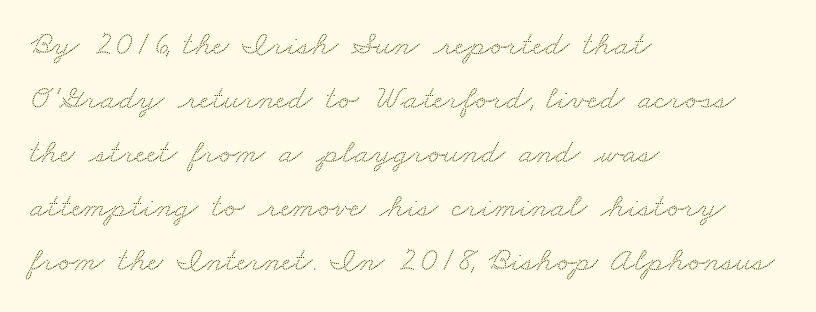
The image shows 34 px wide serif type; set left-aligned, normal line spacing (1.59x), normal letter spacing, not underlined; medium stroke contrast and a small x-height.
